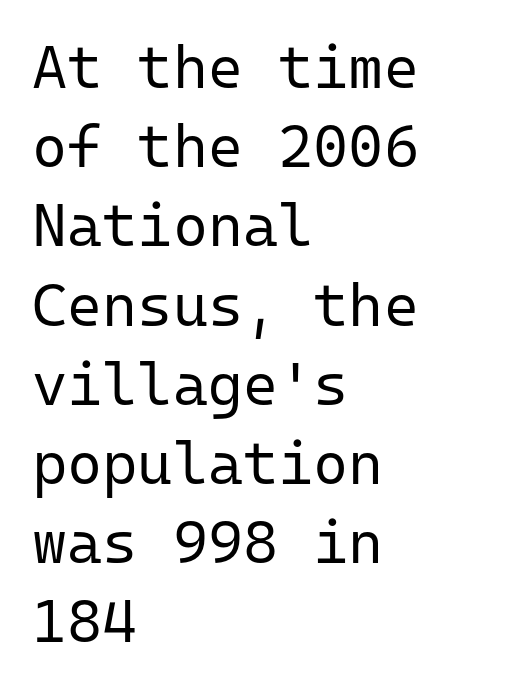
A typesetter would call this leading conventional body-copy spacing. The rendering shows plain stroke endings on the letterforms — a sans-serif design. No extra ink here — the face is not bold. Every character sits straight up, as roman type does.
